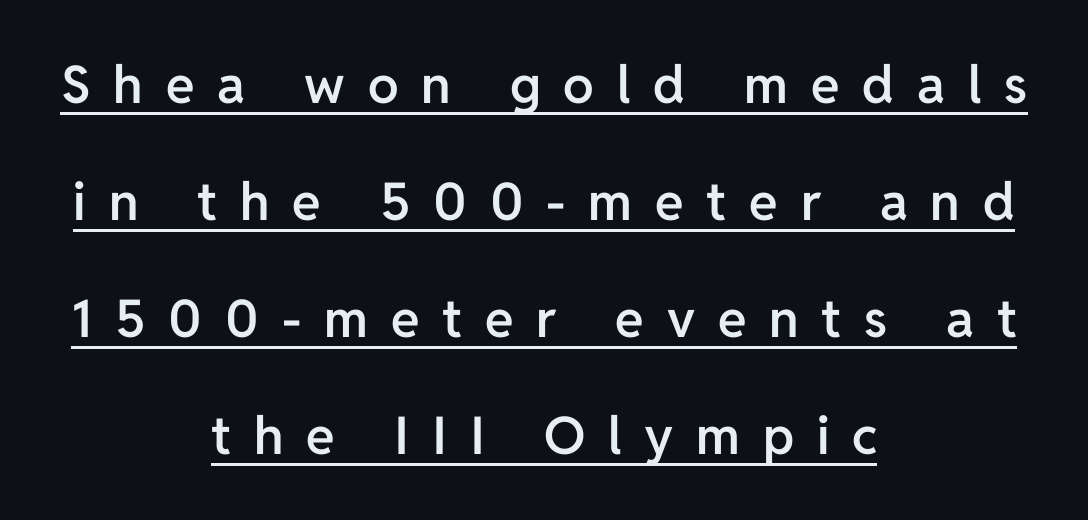
Q: Is the text bold? A: Semi-bold.
Q: Is the text italic (slanted)? A: No, it is upright.
Q: Is the typeface a serif or a sans-serif typeface? A: Sans-serif.
Q: Is the text underlined? A: Yes.
Q: How is the paragraph aligned? A: Centered.
Q: Is the spacing between letters normal or unusually wide? A: Unusually wide.
Q: Is the spacing between lines tight, normal or loose? A: Loose.
Q: Width (condensed, normal, or wide)? A: Normal.
Q: Stroke contrast? A: Low.
Q: x-height? A: Medium.
Q: Monospaced? A: No.
